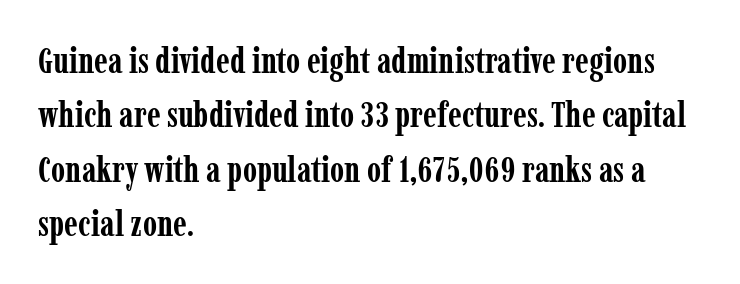
Q: Is the text bold? A: Yes.
Q: Is the text italic (slanted)? A: No, it is upright.
Q: Is the typeface a serif or a sans-serif typeface? A: Serif.
Q: Is the text underlined? A: No.
Q: How is the paragraph aligned? A: Left-aligned.
Q: Is the spacing between letters normal or unusually wide? A: Normal.
Q: Is the spacing between lines tight, normal or loose? A: Normal.
Q: Width (condensed, normal, or wide)? A: Condensed.
Q: Stroke contrast? A: Low.
Q: x-height? A: Medium.
Q: Monospaced? A: No.
